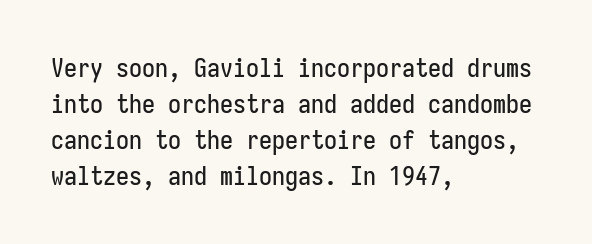
The image shows 26 px text type, upright; set left-aligned, normal line spacing (1.38x), normal letter spacing, not underlined.
